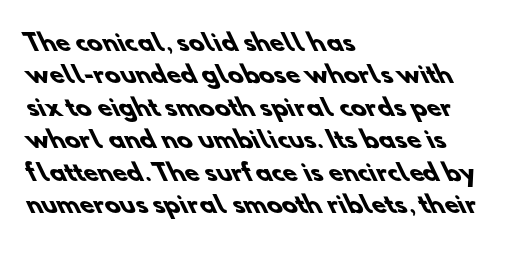
The image shows 23 px bold type; set left-aligned, normal line spacing (1.41x), normal letter spacing, not underlined.
